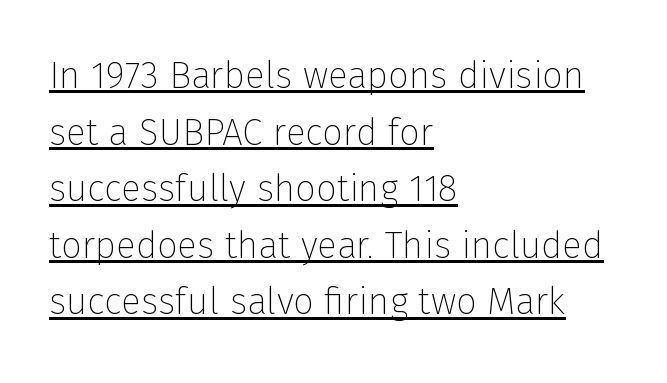
The image shows 37 px thin sans-serif type, upright; set left-aligned, normal line spacing (1.53x), normal letter spacing, underlined; low stroke contrast and a medium x-height.
